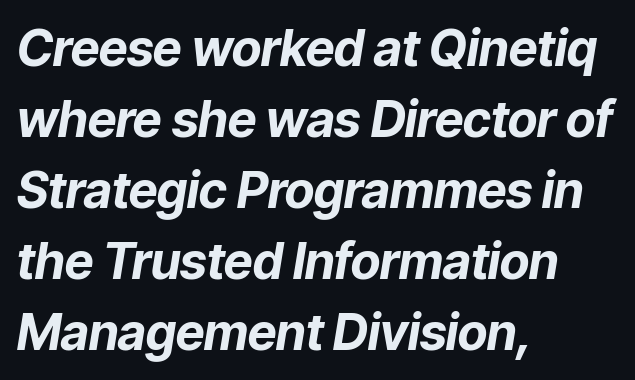
Q: Is the text bold? A: Yes.
Q: Is the text italic (slanted)? A: Yes, it leans right by about 9 degrees.
Q: Is the text underlined? A: No.
Q: How is the paragraph aligned? A: Left-aligned.
Q: Is the spacing between letters normal or unusually wide? A: Normal.
Q: Is the spacing between lines tight, normal or loose? A: Normal.
Q: Width (condensed, normal, or wide)? A: Normal.
Q: Stroke contrast? A: Low.
Q: x-height? A: Medium.
Q: Monospaced? A: No.
